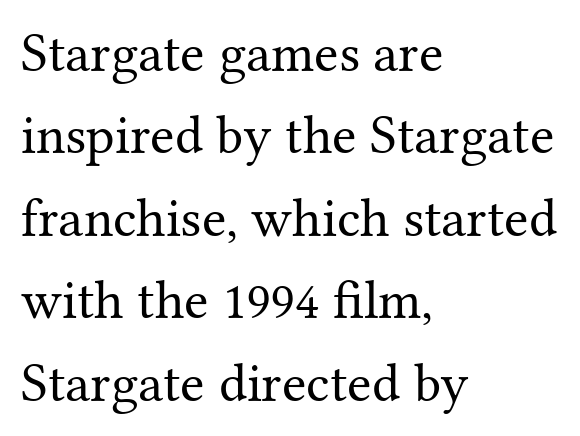
This block has exactly the height ordinary leading produces. The letters advance in unequal steps, a hallmark of proportional type. Unlike italic type, these characters show no tilt at all. The cut favours lightness, reaching ordinary text weight at its darkest.
